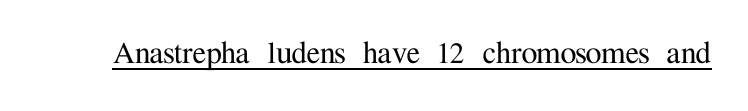
Q: Is the text italic (slanted)? A: No, it is upright.
Q: Is the typeface a serif or a sans-serif typeface? A: Serif.
Q: Is the text underlined? A: Yes.
Q: Is the spacing between letters normal or unusually wide? A: Normal.
Q: Width (condensed, normal, or wide)? A: Normal.
Q: Stroke contrast? A: Medium.
Q: x-height? A: Medium.
Q: Monospaced? A: No.
